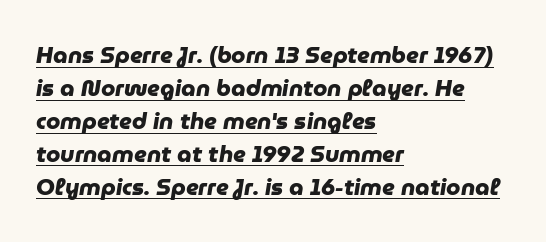
Spacing between characters is what you'd get straight out of the box. Each glyph is drawn with heavy, bold strokes. In designer terms, the underline attribute is active on this setting. Caption: multi-line text, flush left, ragged right. Each new line begins a customary step beneath the previous one.
